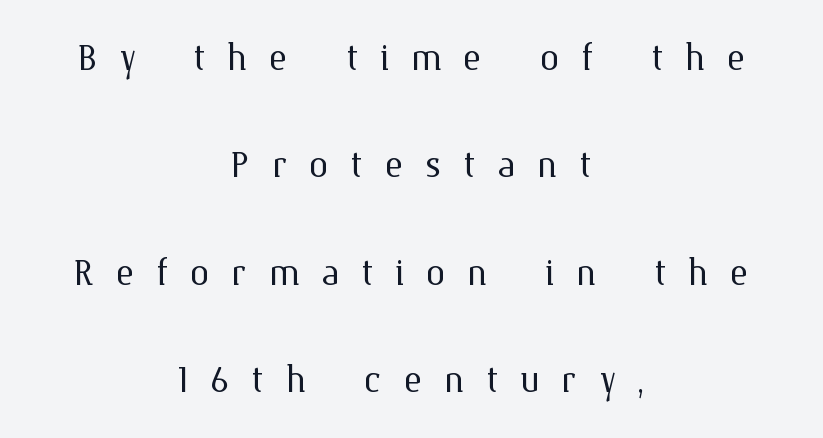
Q: Is the text bold? A: No.
Q: Is the text italic (slanted)? A: No, it is upright.
Q: Is the text underlined? A: No.
Q: How is the paragraph aligned? A: Centered.
Q: Is the spacing between letters normal or unusually wide? A: Unusually wide.
Q: Is the spacing between lines tight, normal or loose? A: Loose.
Q: Width (condensed, normal, or wide)? A: Normal.
Q: Stroke contrast? A: Medium.
Q: x-height? A: Medium.
Q: Monospaced? A: No.
